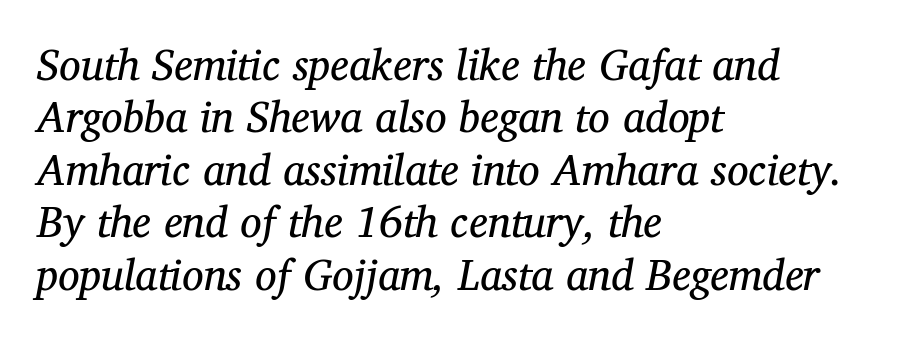
Q: Is the text bold? A: No.
Q: Is the text italic (slanted)? A: Yes, it leans right by about 12 degrees.
Q: Is the typeface a serif or a sans-serif typeface? A: Serif.
Q: Is the text underlined? A: No.
Q: How is the paragraph aligned? A: Left-aligned.
Q: Is the spacing between letters normal or unusually wide? A: Normal.
Q: Width (condensed, normal, or wide)? A: Normal.
Q: Stroke contrast? A: Medium.
Q: x-height? A: Medium.
Q: Monospaced? A: No.
